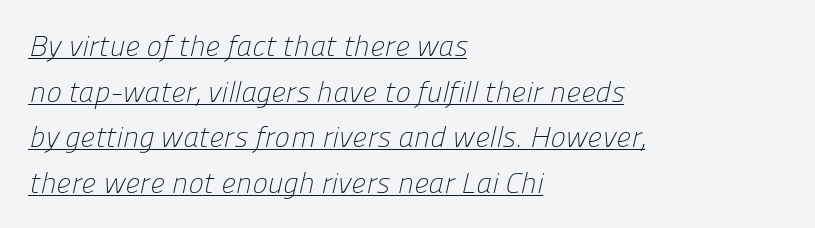
{"serif": "no", "bold": "no", "weight": "light", "width": "normal", "stroke_contrast": "low", "x_height": "medium", "monospaced": "no", "underline": "yes", "align": "left", "line_spacing": "normal", "line_spacing_ratio": 1.57, "letter_spacing": "normal", "letter_spacing_em": 0.0, "glyph_px": 29}
